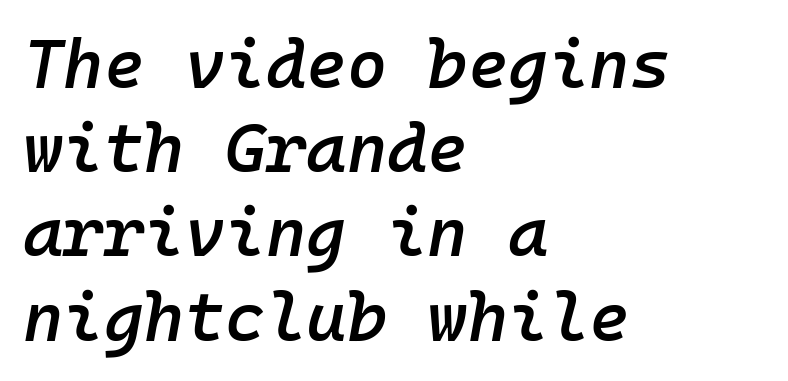
Q: Is the text bold? A: Semi-bold.
Q: Is the text italic (slanted)? A: Yes, it leans right by about 10 degrees.
Q: Is the text underlined? A: No.
Q: How is the paragraph aligned? A: Left-aligned.
Q: Is the spacing between letters normal or unusually wide? A: Normal.
Q: Width (condensed, normal, or wide)? A: Normal.
Q: Stroke contrast? A: Low.
Q: x-height? A: Medium.
Q: Monospaced? A: Yes.
